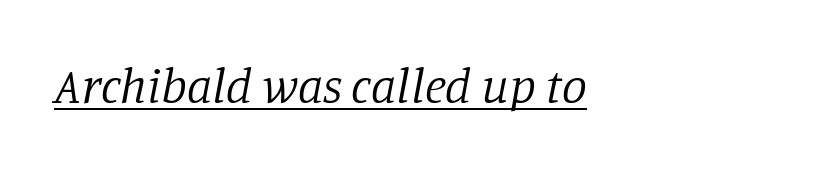
The image shows 50 px regular-weight serif type, italic (leaning right); set left-aligned, normal letter spacing, underlined; low stroke contrast and a large x-height.
